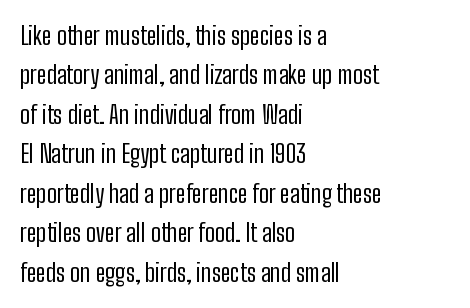
{"italic": "no", "bold": "no", "underline": "no", "align": "left", "line_spacing": "normal", "line_spacing_ratio": 1.58, "letter_spacing": "normal", "letter_spacing_em": 0.0, "glyph_px": 25}
